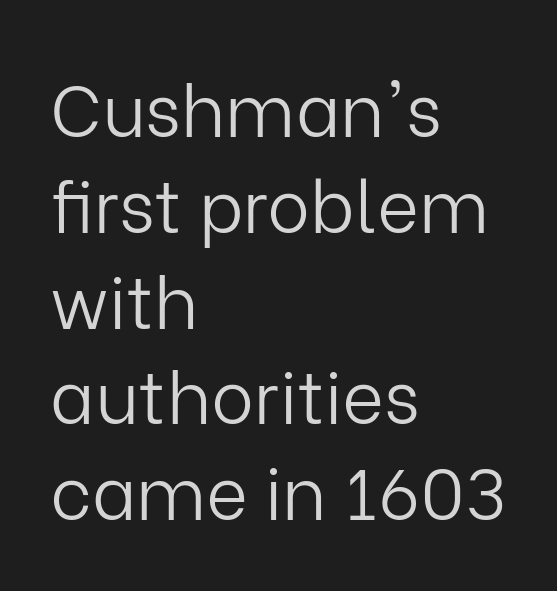
{"serif": "no", "italic": "no", "bold": "no", "weight": "light", "width": "normal", "stroke_contrast": "low", "x_height": "medium", "monospaced": "no", "underline": "no", "align": "left", "line_spacing": "normal", "line_spacing_ratio": 1.33, "letter_spacing": "normal", "letter_spacing_em": 0.0, "glyph_px": 72}
